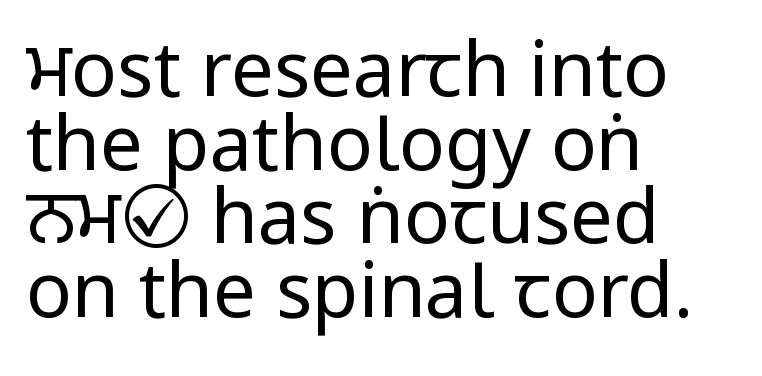
The lettering stays uniformly vertical, giving the passage a roman look. This rendering uses left alignment, leaving the right contour irregular. This is sans-serif lettering, the kind often seen on screens and signage. Anything drawn beneath the words? Only blank space. The letters look calm and open, with moderate or lighter stems. The space between consecutive lines is stingy.
